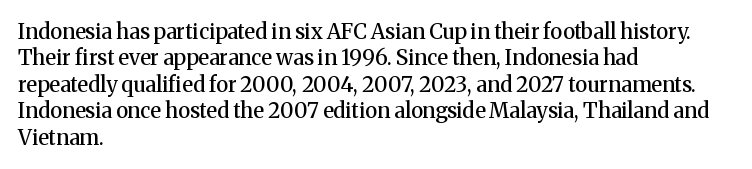
{"italic": "no", "bold": "semi", "underline": "no", "align": "left", "line_spacing": "normal", "line_spacing_ratio": 1.26, "letter_spacing": "normal", "letter_spacing_em": 0.0, "glyph_px": 21}
